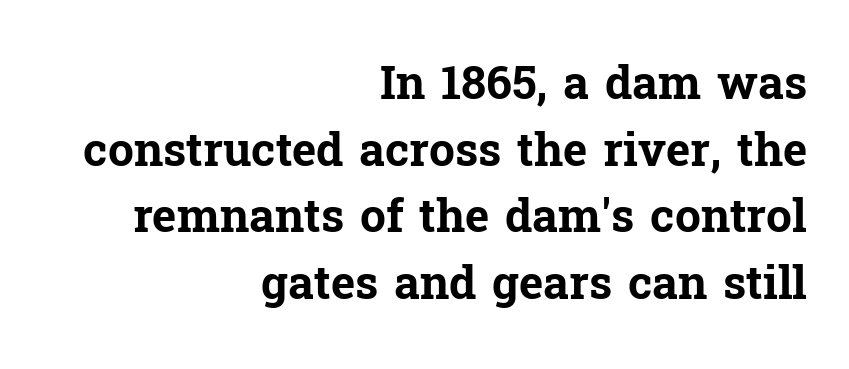
Which margin do the lines hug? The right one — the left edge is uneven. Every character sits straight up, as roman type does. Every letter is thick-stroked: bold, no question. Reading down the column, the eye jumps a familiar distance to each next line. In terms of letterspacing, this is plain default setting.
